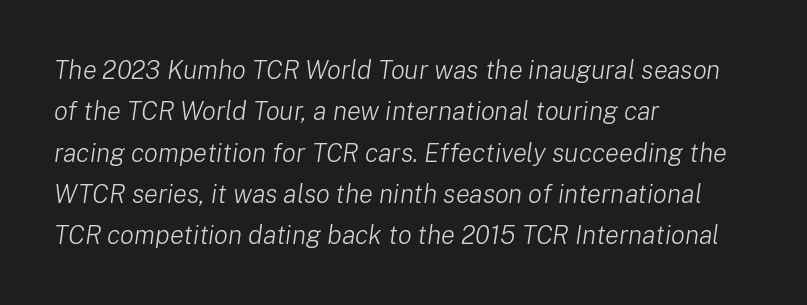
The image shows 26 px text type, italic (leaning right); set left-aligned, normal line spacing (1.59x), normal letter spacing, not underlined.
